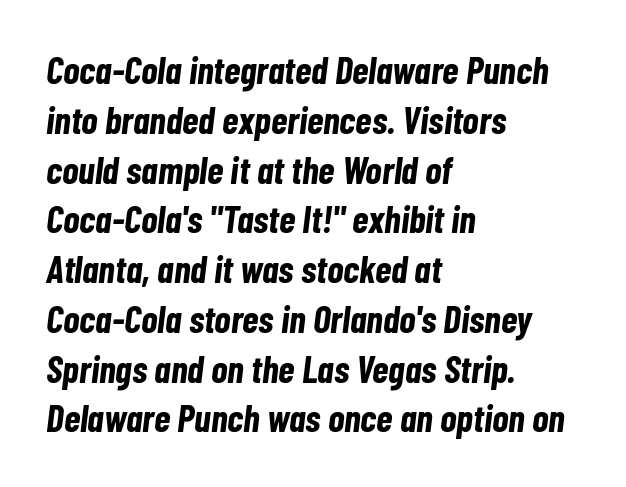
Q: Is the text bold? A: Yes.
Q: Is the text italic (slanted)? A: Yes, it leans right by about 7 degrees.
Q: Is the text underlined? A: No.
Q: How is the paragraph aligned? A: Left-aligned.
Q: Is the spacing between letters normal or unusually wide? A: Normal.
Q: Is the spacing between lines tight, normal or loose? A: Normal.
Q: Width (condensed, normal, or wide)? A: Condensed.
Q: Stroke contrast? A: Low.
Q: x-height? A: Medium.
Q: Monospaced? A: No.
